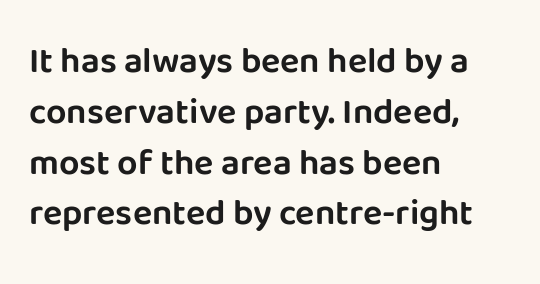
Caption: multi-line text, flush left, ragged right. Decoration check: the copy has no underline. Inter-character spacing is left at the font's built-in metrics. The lettering stays uniformly vertical, giving the passage a roman look. Unlike a traditional serif, this face leaves its strokes unadorned. Evenly set lines give the paragraph a standard silhouette.
